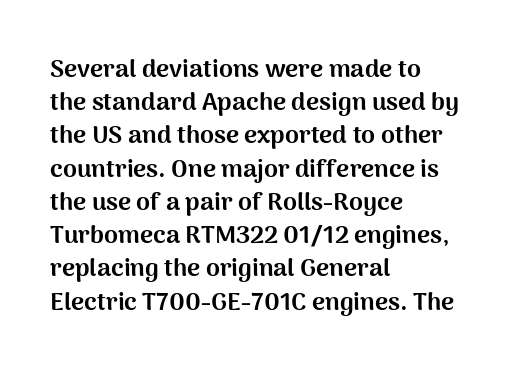
{"italic": "no", "bold": "yes", "underline": "no", "align": "left", "line_spacing": "normal", "line_spacing_ratio": 1.33, "letter_spacing": "normal", "letter_spacing_em": 0.0, "glyph_px": 25}
